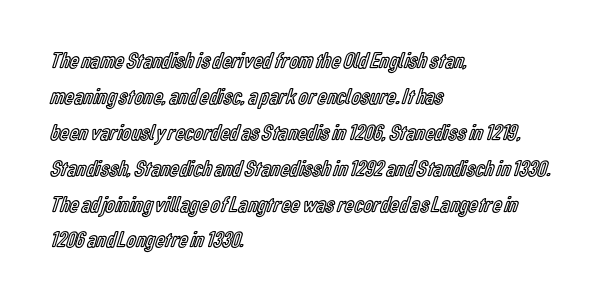
The image shows 23 px text type; set left-aligned, normal line spacing (1.56x), normal letter spacing, not underlined.
